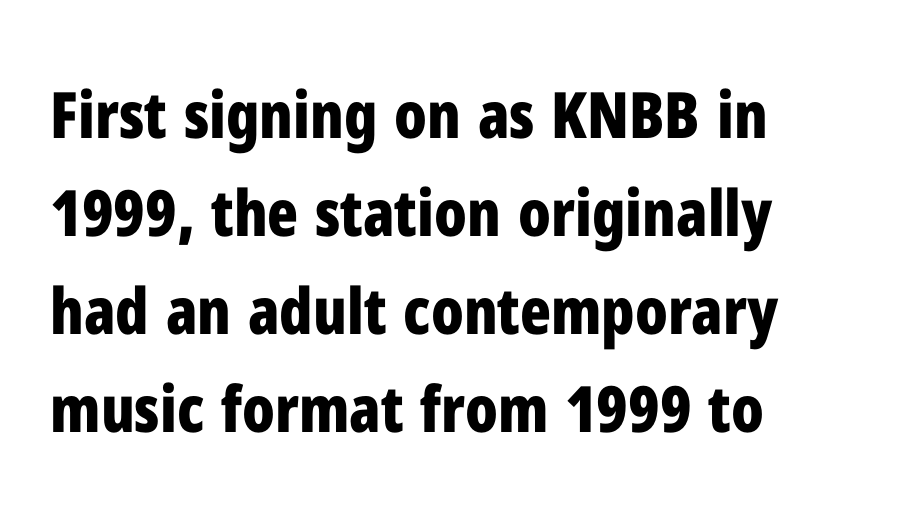
{"serif": "no", "italic": "no", "bold": "yes", "weight": "bold", "width": "condensed", "stroke_contrast": "low", "x_height": "medium", "monospaced": "no", "underline": "no", "align": "left", "line_spacing": "normal", "line_spacing_ratio": 1.53, "letter_spacing": "normal", "letter_spacing_em": 0.0, "glyph_px": 64}
